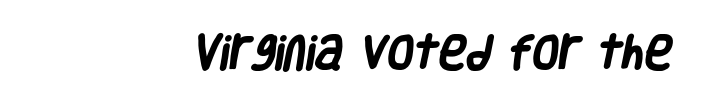
{"serif": "no", "bold": "yes", "weight": "heavy", "width": "condensed", "stroke_contrast": "low", "x_height": "large", "monospaced": "no", "underline": "no", "align": "right", "letter_spacing": "normal", "letter_spacing_em": 0.0, "glyph_px": 38}
